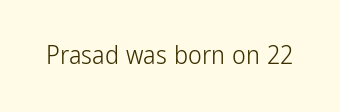
{"italic": "no", "bold": "no", "underline": "no", "letter_spacing": "normal", "letter_spacing_em": 0.0, "glyph_px": 26}
